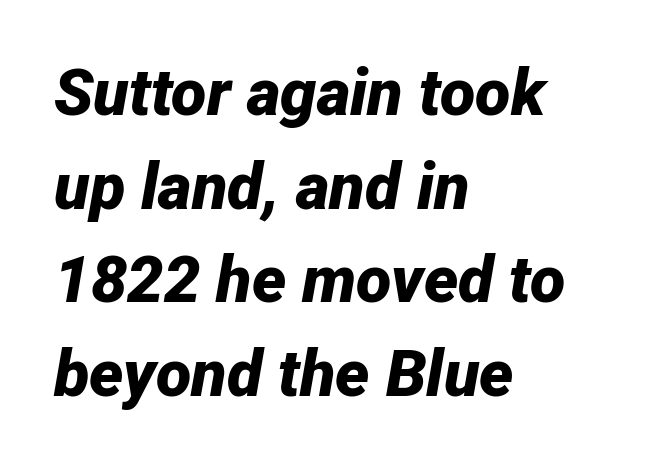
{"italic": "yes", "lean": "right", "slant_degrees": 12, "bold": "yes", "weight": "bold", "width": "normal", "stroke_contrast": "low", "x_height": "medium", "monospaced": "no", "underline": "no", "align": "left", "line_spacing": "normal", "line_spacing_ratio": 1.44, "letter_spacing": "normal", "letter_spacing_em": 0.0, "glyph_px": 65}
